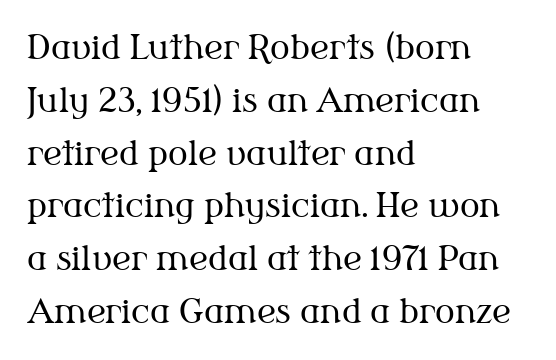
The image shows 33 px regular-weight serif type, upright; set left-aligned, normal line spacing (1.6x), normal letter spacing, not underlined; medium stroke contrast and a medium x-height.
